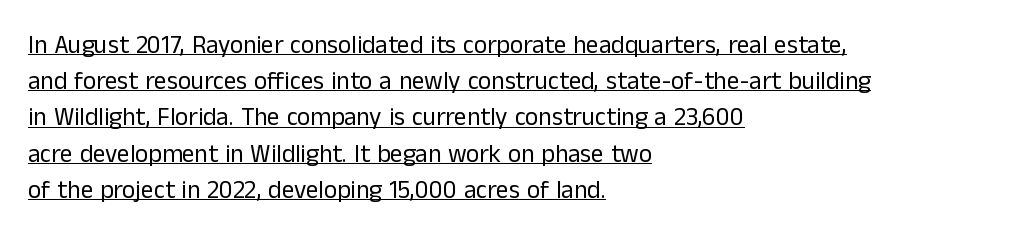
Q: Is the text bold? A: No.
Q: Is the text italic (slanted)? A: No, it is upright.
Q: Is the text underlined? A: Yes.
Q: How is the paragraph aligned? A: Left-aligned.
Q: Is the spacing between letters normal or unusually wide? A: Normal.
Q: Is the spacing between lines tight, normal or loose? A: Normal.
